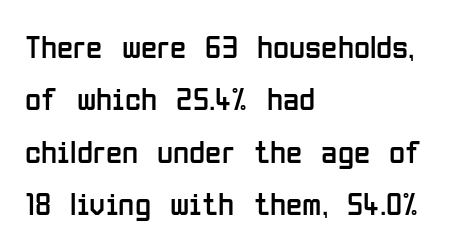
{"serif": "no", "italic": "no", "bold": "no", "weight": "regular", "width": "condensed", "stroke_contrast": "low", "x_height": "medium", "monospaced": "no", "underline": "no", "align": "left", "line_spacing": "normal", "line_spacing_ratio": 1.59, "letter_spacing": "normal", "letter_spacing_em": 0.0, "glyph_px": 33}
